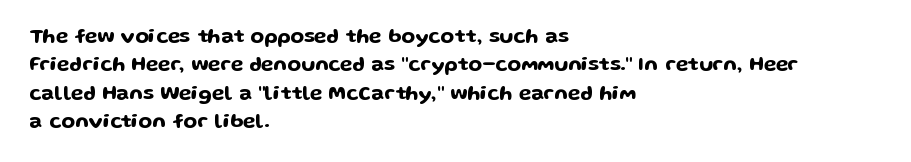
{"italic": "no", "underline": "no", "align": "left", "line_spacing": "normal", "line_spacing_ratio": 1.42, "letter_spacing": "normal", "letter_spacing_em": 0.0, "glyph_px": 20}
